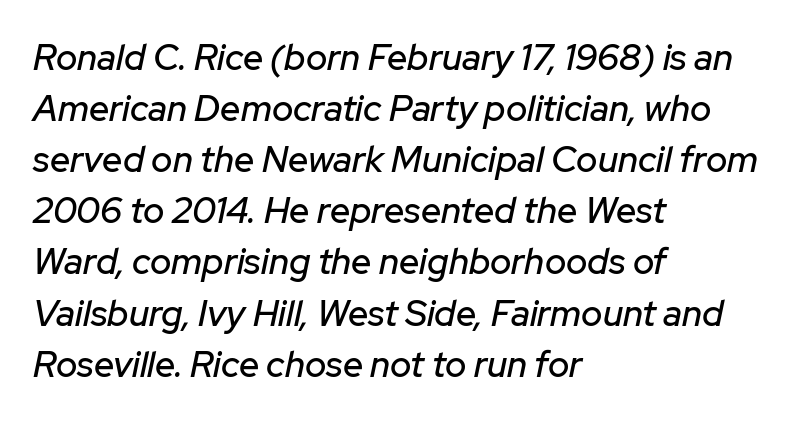
Q: Is the text italic (slanted)? A: Yes, it leans right by about 12 degrees.
Q: Is the text underlined? A: No.
Q: How is the paragraph aligned? A: Left-aligned.
Q: Is the spacing between letters normal or unusually wide? A: Normal.
Q: Is the spacing between lines tight, normal or loose? A: Normal.
Q: Width (condensed, normal, or wide)? A: Normal.
Q: Stroke contrast? A: Low.
Q: x-height? A: Medium.
Q: Monospaced? A: No.
